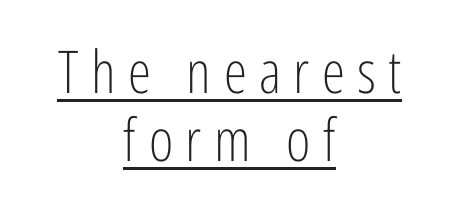
{"serif": "no", "italic": "no", "bold": "no", "weight": "light", "width": "condensed", "stroke_contrast": "low", "x_height": "medium", "monospaced": "no", "underline": "yes", "align": "center", "line_spacing_ratio": 1.16, "letter_spacing": "wide", "letter_spacing_em": 0.21, "glyph_px": 59}
